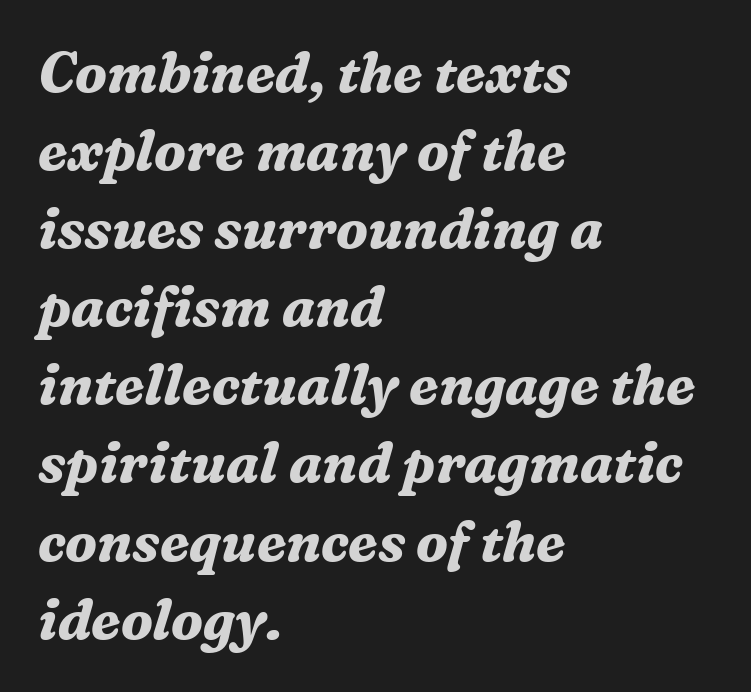
The image shows 55 px bold serif type, italic (leaning right); set left-aligned, normal line spacing (1.42x), normal letter spacing, not underlined; medium stroke contrast and a medium x-height.
